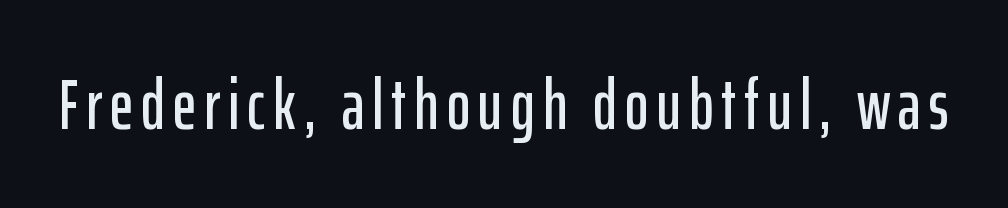
Upright lettering throughout. The letters advance in unequal steps, a hallmark of proportional type. Unmarked baselines from the first word to the last. You can tell from the bare stems that sans-serif type was used.
